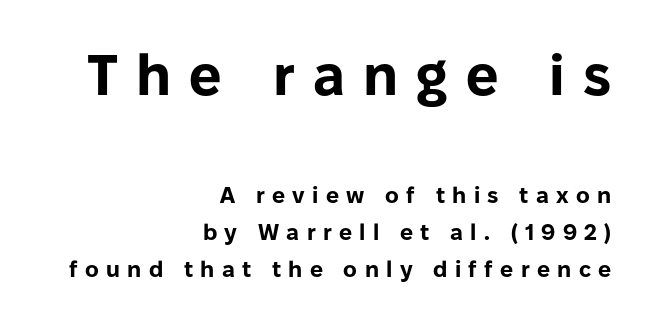
Q: Is the text bold? A: Yes.
Q: Is the text italic (slanted)? A: No, it is upright.
Q: Is the typeface a serif or a sans-serif typeface? A: Sans-serif.
Q: Is the text underlined? A: No.
Q: How is the paragraph aligned? A: Right-aligned.
Q: Is the spacing between letters normal or unusually wide? A: Unusually wide.
Q: Is the spacing between lines tight, normal or loose? A: Normal.
Q: Which block of text is set in a larger size, the first (top) or the second (bottom)? A: The first (top) one.
Q: Width (condensed, normal, or wide)? A: Normal.
Q: Stroke contrast? A: Low.
Q: x-height? A: Medium.
Q: Monospaced? A: No.
